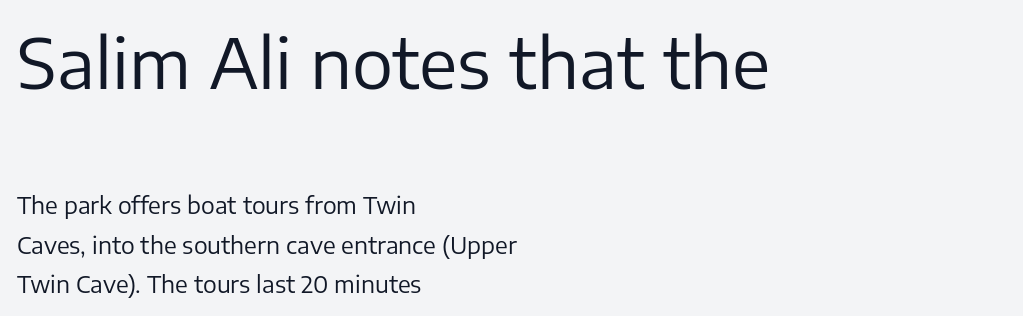
Q: Is the text bold? A: No.
Q: Is the text italic (slanted)? A: No, it is upright.
Q: Is the typeface a serif or a sans-serif typeface? A: Sans-serif.
Q: Is the text underlined? A: No.
Q: How is the paragraph aligned? A: Left-aligned.
Q: Is the spacing between letters normal or unusually wide? A: Normal.
Q: Which block of text is set in a larger size, the first (top) or the second (bottom)? A: The first (top) one.
Q: Width (condensed, normal, or wide)? A: Normal.
Q: Stroke contrast? A: Low.
Q: x-height? A: Medium.
Q: Monospaced? A: No.
